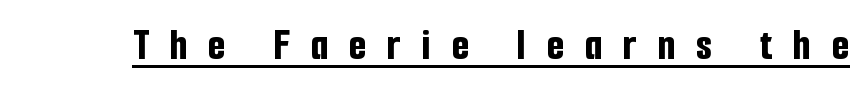
The image shows 45 px bold, condensed sans-serif type, upright; set unusually wide letter spacing (+0.46 em), underlined; low stroke contrast and a medium x-height.
